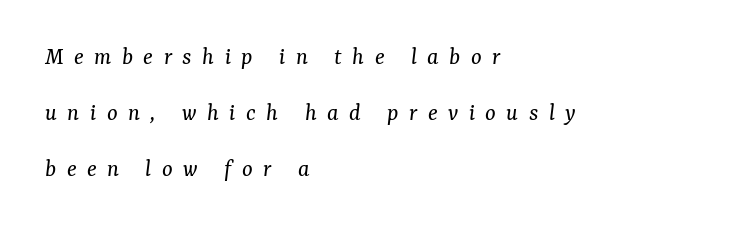
{"italic": "yes", "lean": "right", "slant_degrees": 7, "bold": "no", "underline": "no", "align": "left", "line_spacing": "loose", "line_spacing_ratio": 2.25, "letter_spacing": "wide", "letter_spacing_em": 0.42, "glyph_px": 25}
